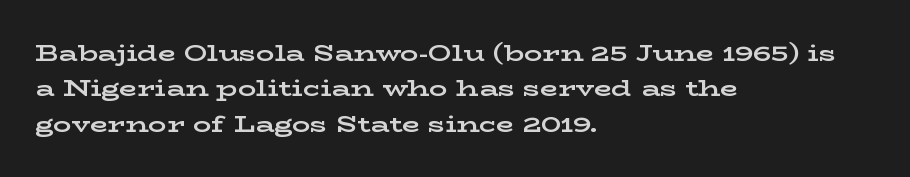
Q: Is the text bold? A: Yes.
Q: Is the text italic (slanted)? A: No, it is upright.
Q: Is the text underlined? A: No.
Q: How is the paragraph aligned? A: Left-aligned.
Q: Is the spacing between letters normal or unusually wide? A: Normal.
Q: Is the spacing between lines tight, normal or loose? A: Normal.
